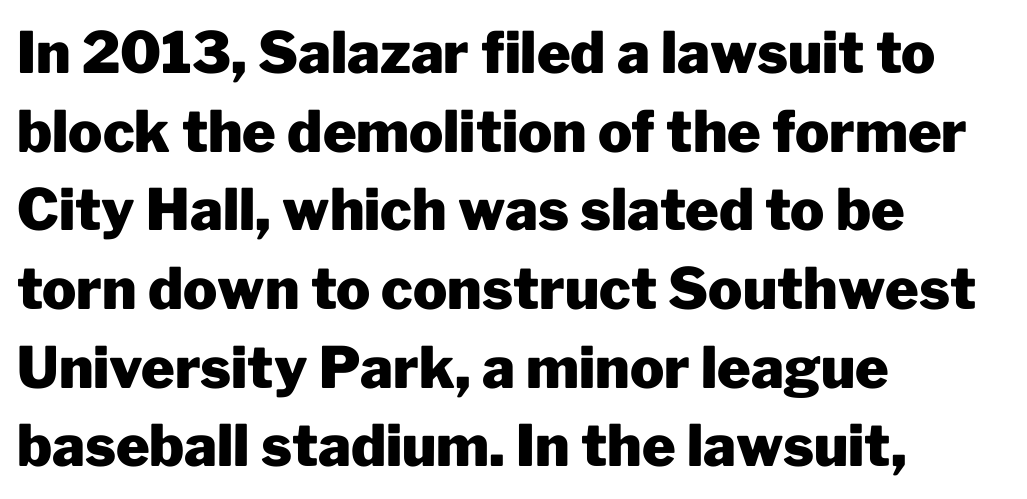
Q: Is the text bold? A: Yes.
Q: Is the text italic (slanted)? A: No, it is upright.
Q: Is the typeface a serif or a sans-serif typeface? A: Sans-serif.
Q: Is the text underlined? A: No.
Q: How is the paragraph aligned? A: Left-aligned.
Q: Is the spacing between letters normal or unusually wide? A: Normal.
Q: Is the spacing between lines tight, normal or loose? A: Normal.
Q: Width (condensed, normal, or wide)? A: Normal.
Q: Stroke contrast? A: Low.
Q: x-height? A: Medium.
Q: Monospaced? A: No.
